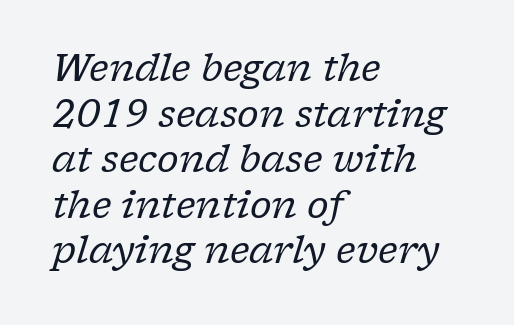
The image shows 37 px regular-weight serif type, italic (leaning right); set left-aligned, line spacing 1.23x, normal letter spacing, not underlined; low stroke contrast and a medium x-height.
